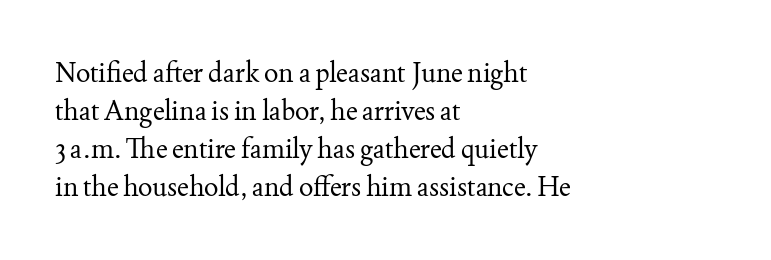
The designer left line spacing at the default. A classic flush-left, rag-right setting is used for this passage. The font sits on the lighter half of the weight spectrum, regular included. The letters stand straight up with perfectly vertical stems. No word sits above an underline.
